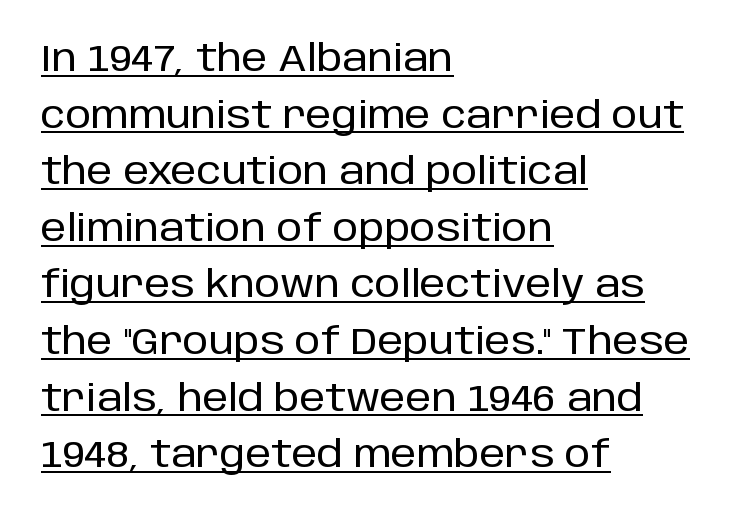
Q: Is the text italic (slanted)? A: No, it is upright.
Q: Is the typeface a serif or a sans-serif typeface? A: Sans-serif.
Q: Is the text underlined? A: Yes.
Q: How is the paragraph aligned? A: Left-aligned.
Q: Is the spacing between letters normal or unusually wide? A: Normal.
Q: Is the spacing between lines tight, normal or loose? A: Normal.
Q: Width (condensed, normal, or wide)? A: Normal.
Q: Stroke contrast? A: Low.
Q: x-height? A: Large.
Q: Monospaced? A: No.
